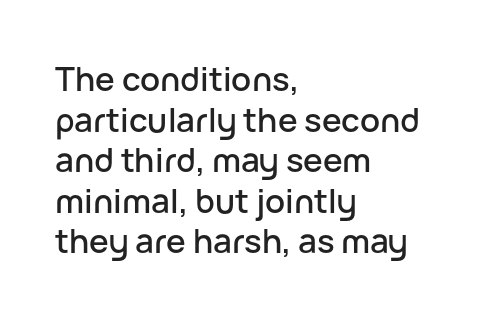
Q: Is the text italic (slanted)? A: No, it is upright.
Q: Is the typeface a serif or a sans-serif typeface? A: Sans-serif.
Q: Is the text underlined? A: No.
Q: How is the paragraph aligned? A: Left-aligned.
Q: Is the spacing between letters normal or unusually wide? A: Normal.
Q: Width (condensed, normal, or wide)? A: Normal.
Q: Stroke contrast? A: Low.
Q: x-height? A: Medium.
Q: Monospaced? A: No.
